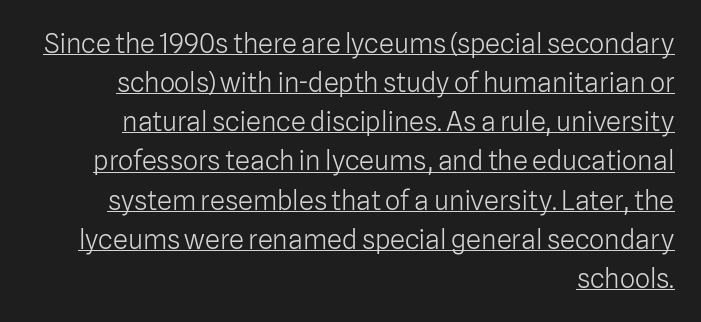
Teacher's note: observe the even right margin — that is flush-right alignment. Somebody hit Ctrl+U on this one — the words are underlined. Standard letterfit; no display-style spreading of the glyphs. Honestly, the row spacing looks completely unremarkable. The cut favours lightness, reaching ordinary text weight at its darkest. The letters stand upright; this is a roman face.
